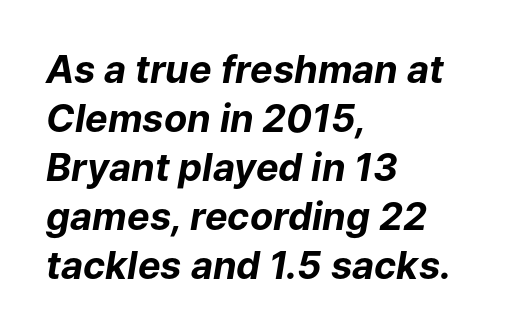
Q: Is the text bold? A: Yes.
Q: Is the text italic (slanted)? A: Yes, it leans right by about 9 degrees.
Q: Is the text underlined? A: No.
Q: How is the paragraph aligned? A: Left-aligned.
Q: Is the spacing between letters normal or unusually wide? A: Normal.
Q: Is the spacing between lines tight, normal or loose? A: Normal.
Q: Width (condensed, normal, or wide)? A: Normal.
Q: Stroke contrast? A: Low.
Q: x-height? A: Medium.
Q: Monospaced? A: No.
